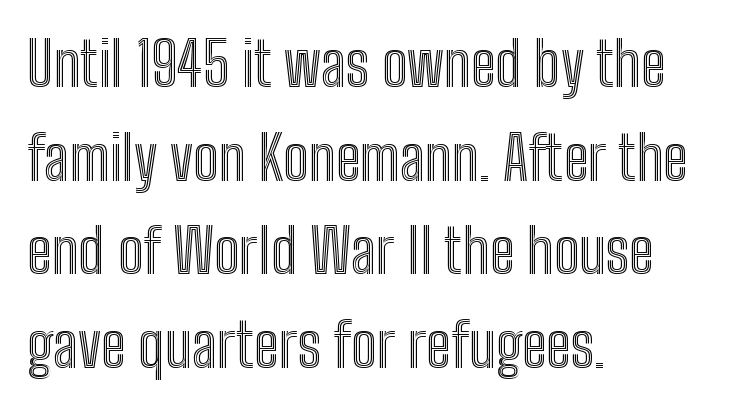
The image shows 60 px condensed type, upright; set left-aligned, normal line spacing (1.56x), normal letter spacing, not underlined; a medium x-height.
